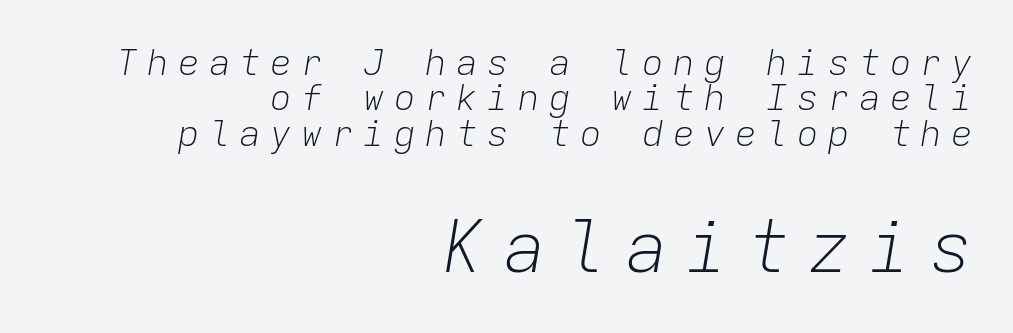
The image shows 71 px light type, italic (leaning right), monospaced; set right-aligned, tight line spacing (0.98x), unusually wide letter spacing (+0.26 em), not underlined; the second (bottom) block is 1.97x larger; low stroke contrast and a medium x-height.
